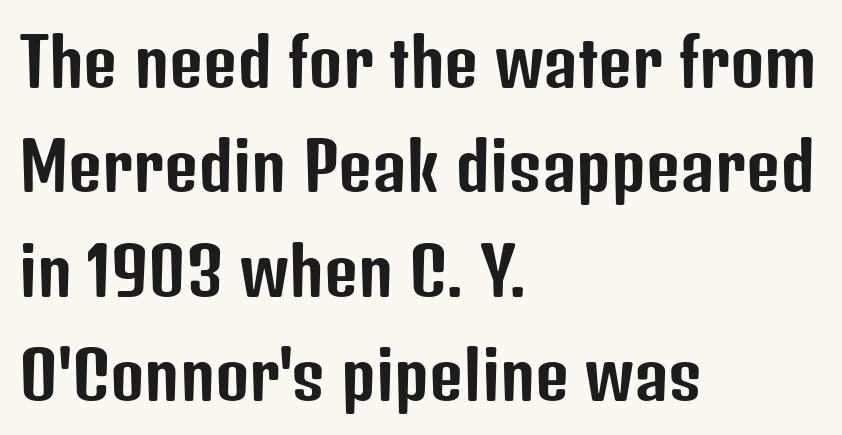
The face used here is a sans, in the tradition of grotesques and geometrics. Caption: standard tracking, unaltered. The ragged edge is on the right, which tells us the setting is flush left. Each new line begins a customary step beneath the previous one.
